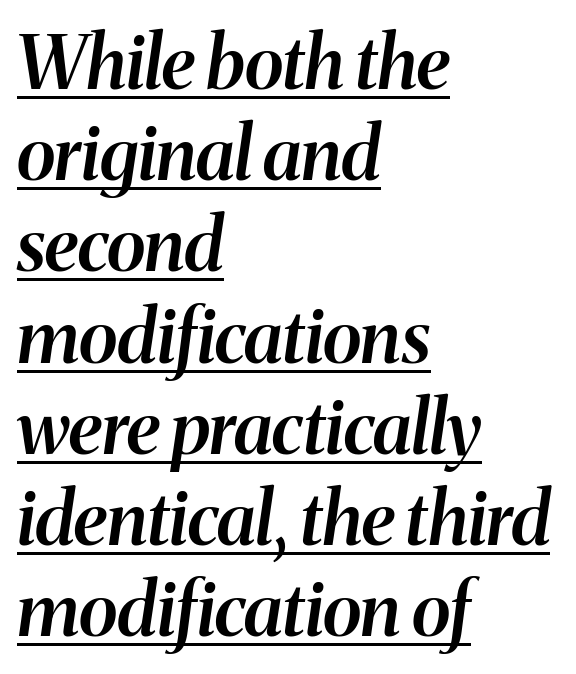
Character widths vary here, with narrow letters taking less room than wide ones. Horizontal alignment here is leftward, the default for most running prose. What stands out about the letter spacing? Nothing — it is the standard amount. Is the type slanted? Yes — the strokes lean at a clear angle.
